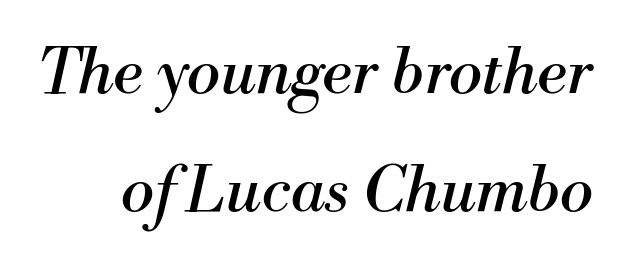
The image shows 63 px regular-weight serif type, italic (leaning right); set line spacing 1.88x, normal letter spacing, not underlined; medium stroke contrast and a small x-height.
